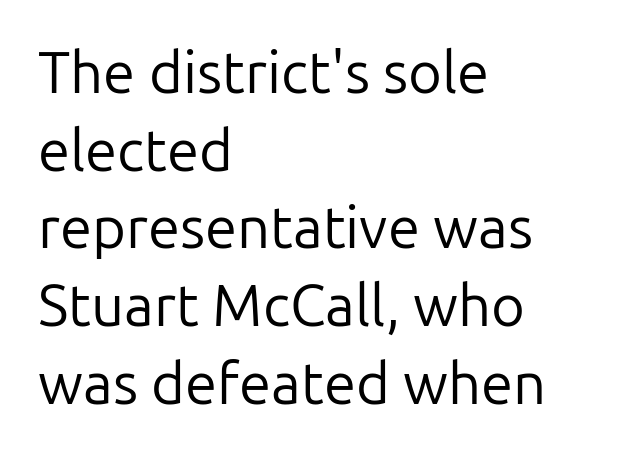
Q: Is the text bold? A: No.
Q: Is the text italic (slanted)? A: No, it is upright.
Q: Is the typeface a serif or a sans-serif typeface? A: Sans-serif.
Q: Is the text underlined? A: No.
Q: How is the paragraph aligned? A: Left-aligned.
Q: Is the spacing between letters normal or unusually wide? A: Normal.
Q: Is the spacing between lines tight, normal or loose? A: Normal.
Q: Width (condensed, normal, or wide)? A: Normal.
Q: Stroke contrast? A: Low.
Q: x-height? A: Medium.
Q: Monospaced? A: No.
